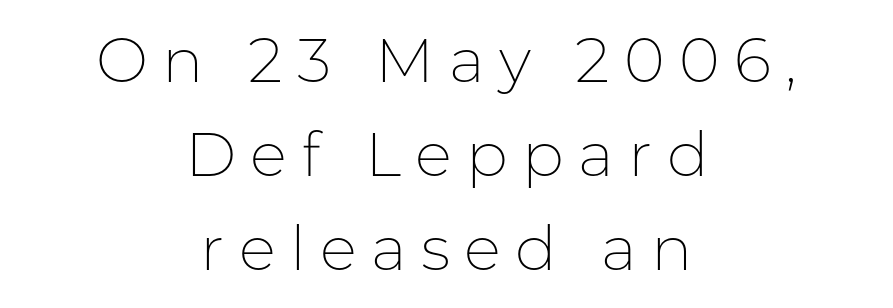
{"serif": "no", "italic": "no", "bold": "no", "weight": "thin", "width": "normal", "stroke_contrast": "low", "x_height": "medium", "monospaced": "no", "underline": "no", "align": "center", "line_spacing": "normal", "line_spacing_ratio": 1.52, "letter_spacing": "wide", "letter_spacing_em": 0.23, "glyph_px": 62}
